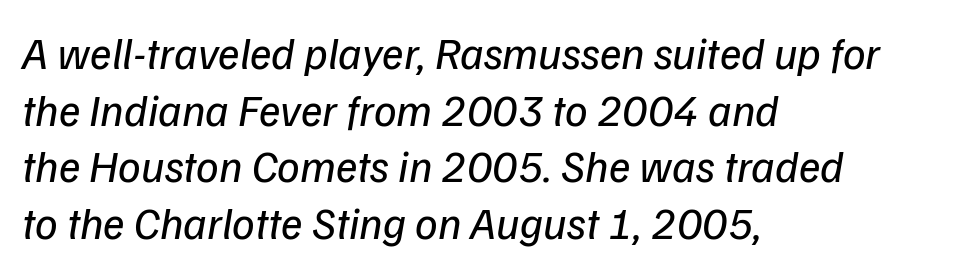
{"italic": "yes", "lean": "right", "slant_degrees": 9, "bold": "no", "weight": "regular", "width": "normal", "stroke_contrast": "low", "x_height": "medium", "monospaced": "no", "underline": "no", "align": "left", "line_spacing": "normal", "line_spacing_ratio": 1.26, "letter_spacing": "normal", "letter_spacing_em": 0.0, "glyph_px": 45}
